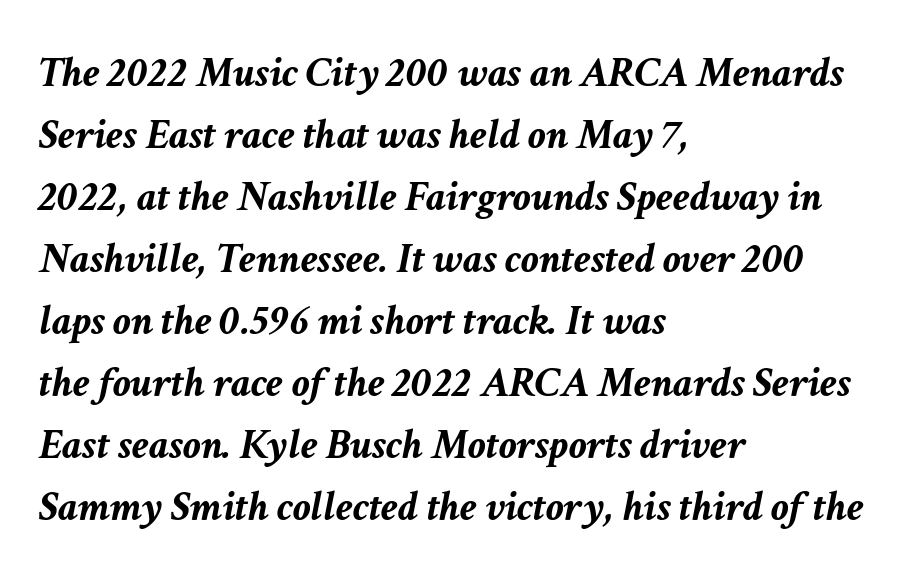
The image shows 44 px semibold type, italic (leaning right); set left-aligned, normal line spacing (1.41x), normal letter spacing, not underlined; low stroke contrast and a medium x-height.
